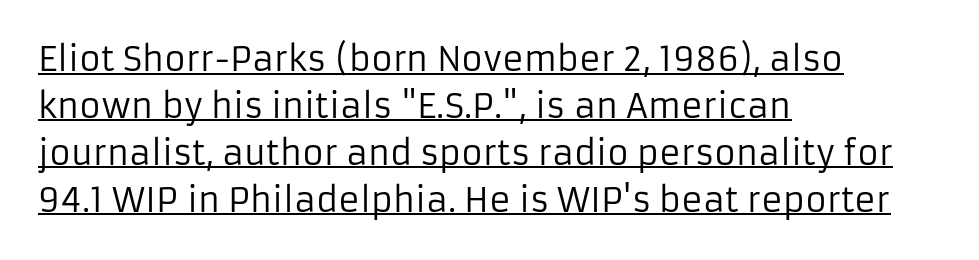
Q: Is the text bold? A: No.
Q: Is the text italic (slanted)? A: No, it is upright.
Q: Is the typeface a serif or a sans-serif typeface? A: Sans-serif.
Q: Is the text underlined? A: Yes.
Q: How is the paragraph aligned? A: Left-aligned.
Q: Is the spacing between letters normal or unusually wide? A: Normal.
Q: Is the spacing between lines tight, normal or loose? A: Normal.
Q: Width (condensed, normal, or wide)? A: Normal.
Q: Stroke contrast? A: Low.
Q: x-height? A: Medium.
Q: Monospaced? A: No.
